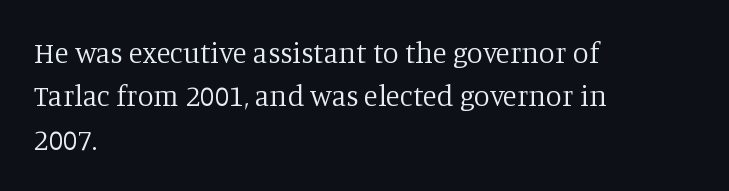
Q: Is the text bold? A: No.
Q: Is the text italic (slanted)? A: No, it is upright.
Q: Is the typeface a serif or a sans-serif typeface? A: Serif.
Q: Is the text underlined? A: No.
Q: How is the paragraph aligned? A: Left-aligned.
Q: Is the spacing between letters normal or unusually wide? A: Normal.
Q: Is the spacing between lines tight, normal or loose? A: Normal.
Q: Width (condensed, normal, or wide)? A: Normal.
Q: Stroke contrast? A: Low.
Q: x-height? A: Large.
Q: Monospaced? A: No.
